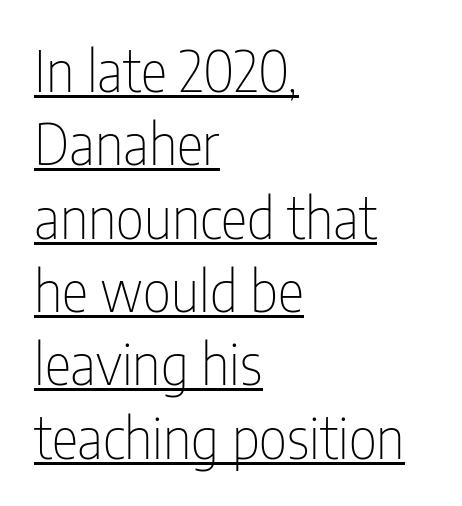
Q: Is the text bold? A: No.
Q: Is the text italic (slanted)? A: No, it is upright.
Q: Is the typeface a serif or a sans-serif typeface? A: Sans-serif.
Q: Is the text underlined? A: Yes.
Q: How is the paragraph aligned? A: Left-aligned.
Q: Is the spacing between letters normal or unusually wide? A: Normal.
Q: Is the spacing between lines tight, normal or loose? A: Normal.
Q: Width (condensed, normal, or wide)? A: Condensed.
Q: Stroke contrast? A: Low.
Q: x-height? A: Medium.
Q: Monospaced? A: No.
